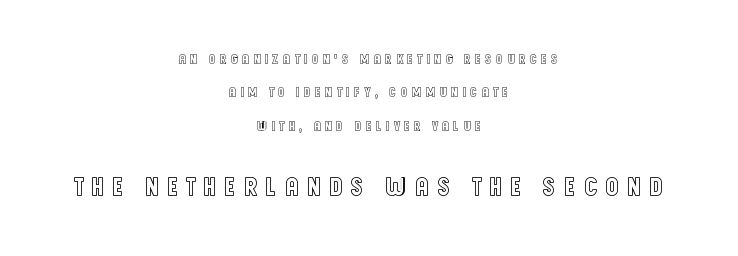
A clean baseline with only descenders dipping below it. Reading top to bottom, the characters get bigger at the block break. Centered paragraph, ragged on both sides. No italicization has been applied; the sample stays upright. In terms of letterspacing, this is a distinctly airy, spread setting.
